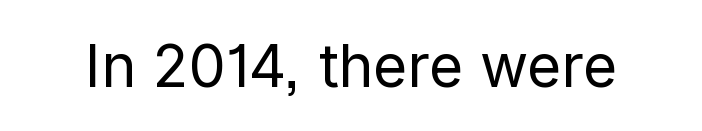
Q: Is the text bold? A: No.
Q: Is the text italic (slanted)? A: No, it is upright.
Q: Is the typeface a serif or a sans-serif typeface? A: Sans-serif.
Q: Is the text underlined? A: No.
Q: Is the spacing between letters normal or unusually wide? A: Normal.
Q: Width (condensed, normal, or wide)? A: Normal.
Q: Stroke contrast? A: Low.
Q: x-height? A: Medium.
Q: Monospaced? A: No.
